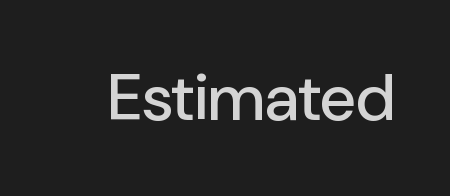
{"serif": "no", "italic": "no", "width": "normal", "stroke_contrast": "low", "x_height": "medium", "monospaced": "no", "underline": "no", "letter_spacing": "normal", "letter_spacing_em": 0.0, "glyph_px": 65}
